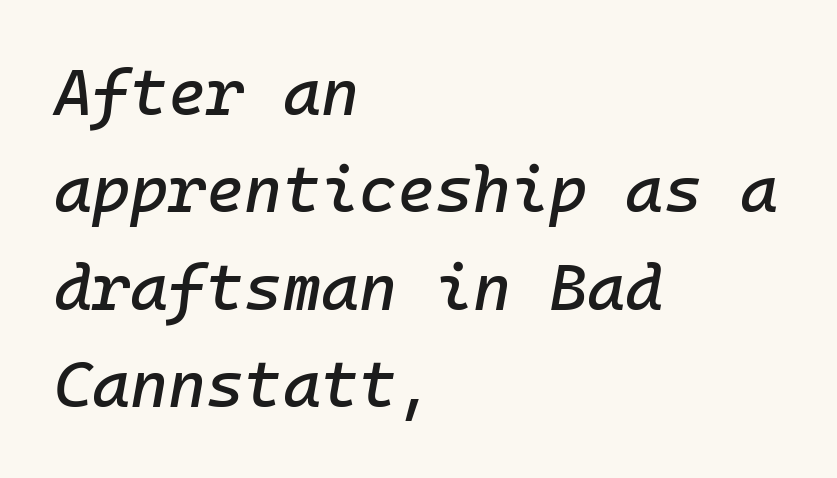
Line spacing here is normal. In terms of letterspacing, this is plain default setting. The rag falls on the right side of this text block. Letters rest on an invisible, unmarked baseline.
